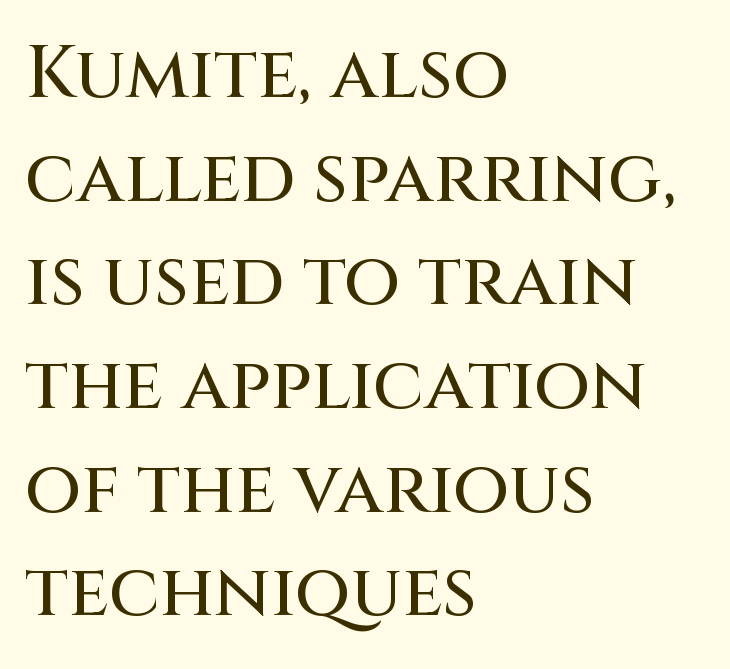
Q: Is the text italic (slanted)? A: No, it is upright.
Q: Is the typeface a serif or a sans-serif typeface? A: Sans-serif.
Q: Is the text underlined? A: No.
Q: How is the paragraph aligned? A: Left-aligned.
Q: Is the spacing between letters normal or unusually wide? A: Normal.
Q: Is the spacing between lines tight, normal or loose? A: Normal.
Q: Width (condensed, normal, or wide)? A: Normal.
Q: Stroke contrast? A: Medium.
Q: x-height? A: Large.
Q: Monospaced? A: No.
